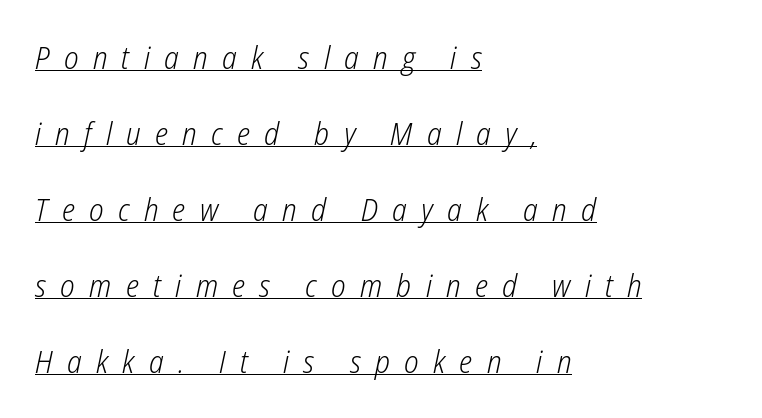
Q: Is the text bold? A: No.
Q: Is the text italic (slanted)? A: Yes, it leans right by about 12 degrees.
Q: Is the text underlined? A: Yes.
Q: How is the paragraph aligned? A: Left-aligned.
Q: Is the spacing between letters normal or unusually wide? A: Unusually wide.
Q: Is the spacing between lines tight, normal or loose? A: Loose.
Q: Width (condensed, normal, or wide)? A: Condensed.
Q: Stroke contrast? A: Low.
Q: x-height? A: Medium.
Q: Monospaced? A: No.
